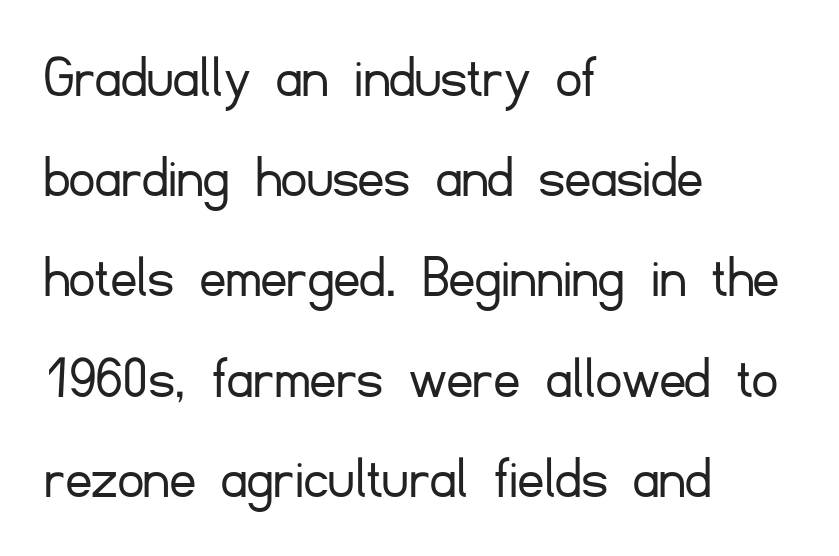
The image shows 63 px light sans-serif type, upright; set left-aligned, normal line spacing (1.59x), normal letter spacing, not underlined; low stroke contrast and a small x-height.
